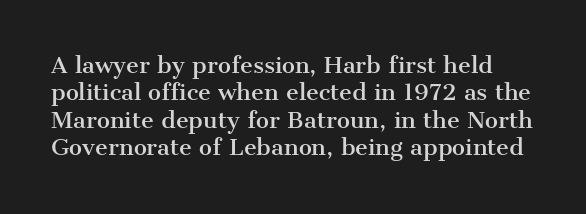
The image shows 22 px text type, upright; set normal line spacing (1.25x), normal letter spacing, not underlined.
